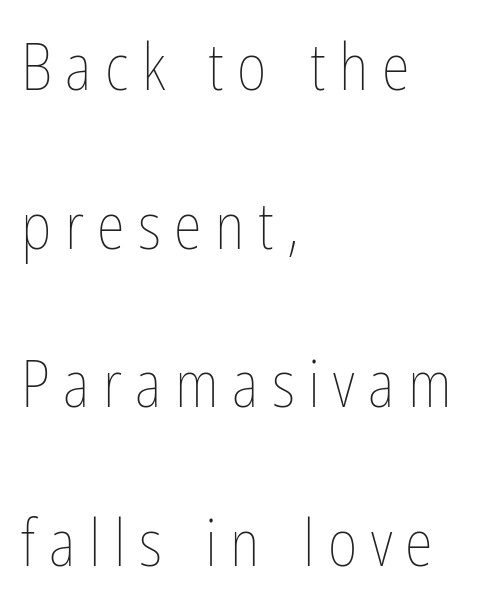
Q: Is the text bold? A: No.
Q: Is the text italic (slanted)? A: No, it is upright.
Q: Is the text underlined? A: No.
Q: How is the paragraph aligned? A: Left-aligned.
Q: Is the spacing between letters normal or unusually wide? A: Unusually wide.
Q: Is the spacing between lines tight, normal or loose? A: Loose.
Q: Width (condensed, normal, or wide)? A: Condensed.
Q: Stroke contrast? A: Low.
Q: x-height? A: Medium.
Q: Monospaced? A: No.
